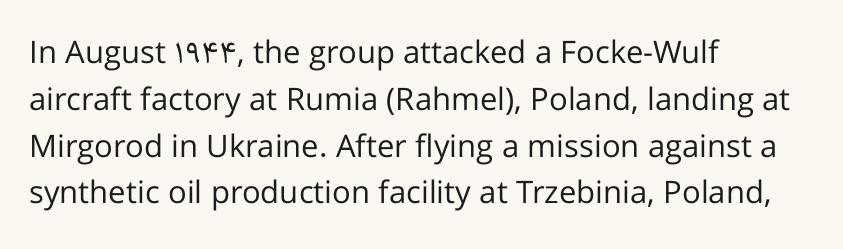
{"serif": "no", "italic": "no", "bold": "no", "weight": "regular", "width": "normal", "stroke_contrast": "low", "x_height": "medium", "monospaced": "no", "underline": "no", "align": "left", "line_spacing": "normal", "line_spacing_ratio": 1.51, "letter_spacing": "normal", "letter_spacing_em": 0.0, "glyph_px": 31}
